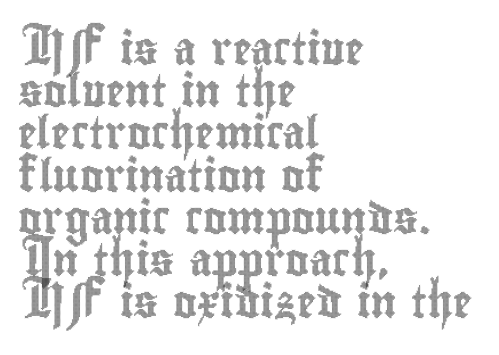
{"italic": "no", "width": "condensed", "x_height": "small", "monospaced": "no", "underline": "no", "align": "left", "line_spacing": "normal", "line_spacing_ratio": 1.32, "letter_spacing": "normal", "letter_spacing_em": 0.0, "glyph_px": 32}
